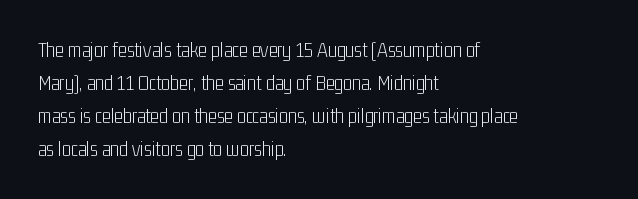
{"italic": "no", "bold": "no", "underline": "no", "align": "left", "line_spacing": "normal", "line_spacing_ratio": 1.57, "letter_spacing": "normal", "letter_spacing_em": 0.0, "glyph_px": 21}
